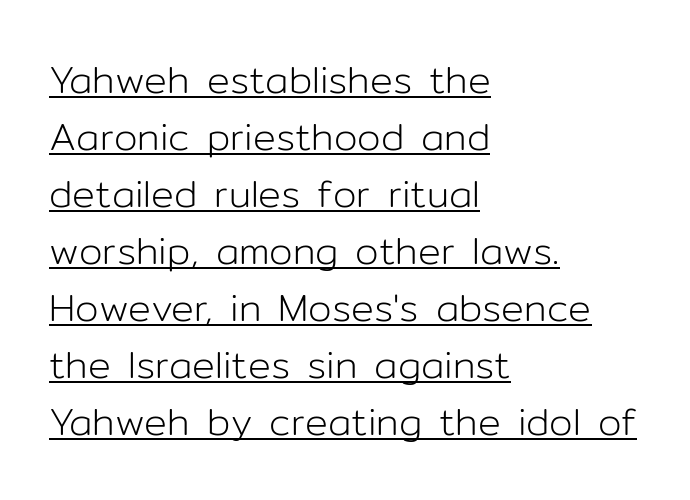
The image shows 38 px light sans-serif type, upright; set left-aligned, normal line spacing (1.5x), normal letter spacing, underlined; low stroke contrast and a medium x-height.
